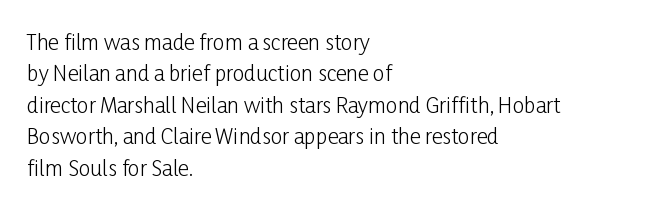
{"italic": "no", "bold": "no", "underline": "no", "align": "left", "line_spacing": "normal", "line_spacing_ratio": 1.5, "letter_spacing": "normal", "letter_spacing_em": 0.0, "glyph_px": 21}
